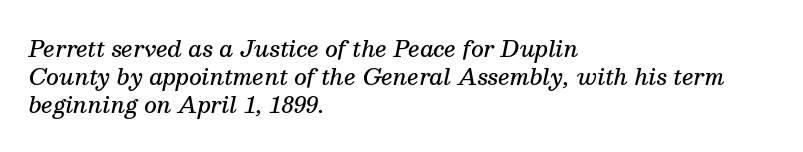
Q: Is the text bold? A: Semi-bold.
Q: Is the text italic (slanted)? A: Yes, it leans right by about 13 degrees.
Q: Is the text underlined? A: No.
Q: How is the paragraph aligned? A: Left-aligned.
Q: Is the spacing between letters normal or unusually wide? A: Normal.
Q: Is the spacing between lines tight, normal or loose? A: Normal.
